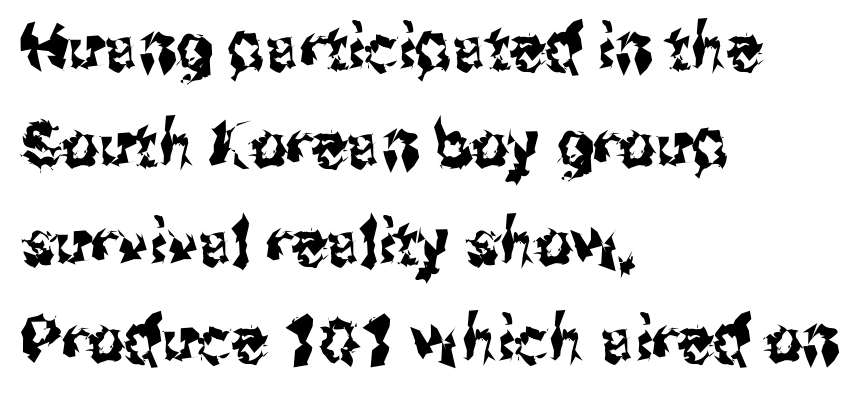
Clear beneath every line of the passage. In terms of leading, this rendering sits right in the middle. The passage is arranged the way most books set body copy — flush left. Here the designer chose a conventional face with non-uniform glyph widths. The font family rendered here belongs to the sans-serif group. Every character sits straight up, as roman type does.
